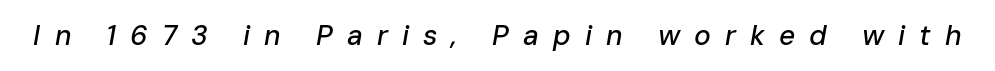
{"italic": "yes", "lean": "right", "slant_degrees": 10, "width": "normal", "stroke_contrast": "low", "x_height": "medium", "monospaced": "no", "underline": "no", "letter_spacing": "wide", "letter_spacing_em": 0.5, "glyph_px": 28}
